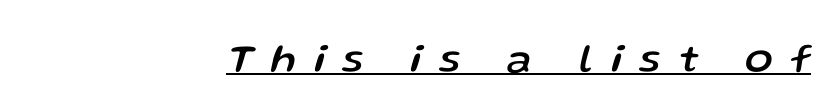
The image shows 41 px text type, italic (leaning right); set right-aligned, unusually wide letter spacing (+0.42 em), underlined; low stroke contrast and a medium x-height.
